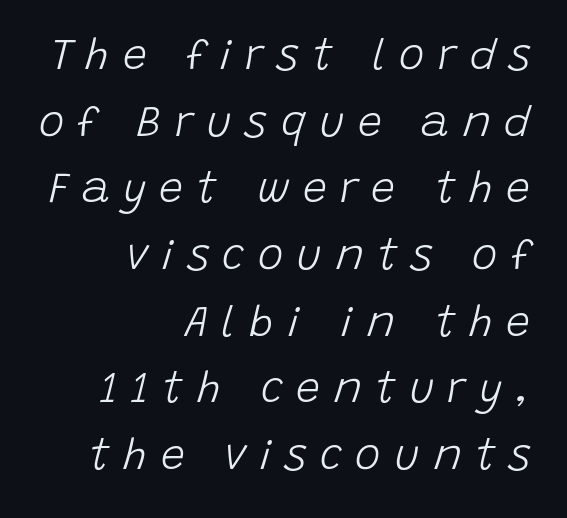
The rendering uses natural spacing where letterforms have individual widths. What's the leading like? Ordinary, nothing unusual. Letters rest on an invisible, unmarked baseline. The specimen reads as italic at a glance.
